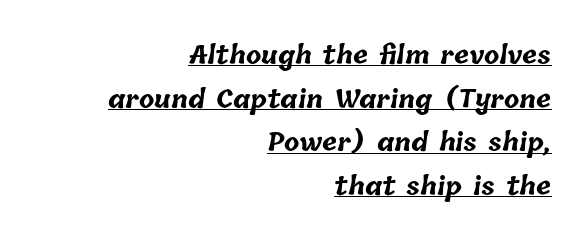
{"bold": "yes", "underline": "yes", "align": "right", "line_spacing_ratio": 1.75, "letter_spacing": "normal", "letter_spacing_em": 0.0, "glyph_px": 25}
